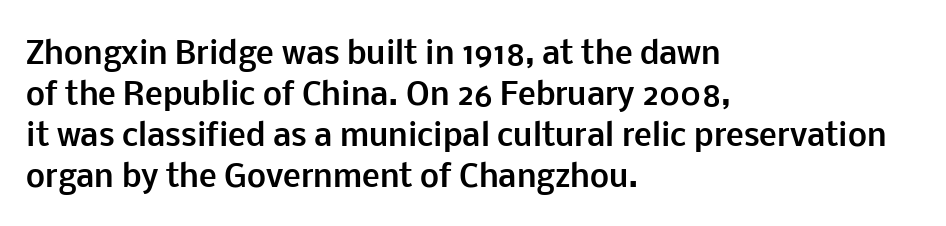
Q: Is the text bold? A: Yes.
Q: Is the text italic (slanted)? A: No, it is upright.
Q: Is the typeface a serif or a sans-serif typeface? A: Sans-serif.
Q: Is the text underlined? A: No.
Q: How is the paragraph aligned? A: Left-aligned.
Q: Is the spacing between letters normal or unusually wide? A: Normal.
Q: Is the spacing between lines tight, normal or loose? A: Normal.
Q: Width (condensed, normal, or wide)? A: Normal.
Q: Stroke contrast? A: Low.
Q: x-height? A: Medium.
Q: Monospaced? A: No.
